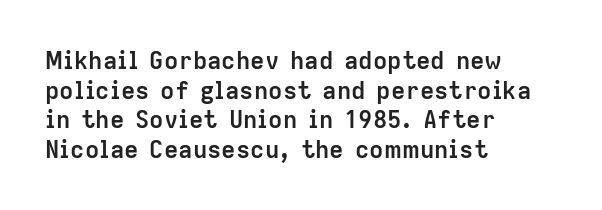
{"italic": "no", "bold": "yes", "underline": "no", "align": "left", "line_spacing_ratio": 1.23, "letter_spacing": "normal", "letter_spacing_em": 0.0, "glyph_px": 24}
